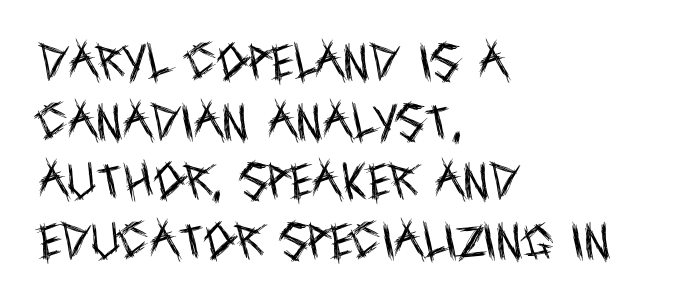
Q: Is the text bold? A: No.
Q: Is the text italic (slanted)? A: No, it is upright.
Q: Is the typeface a serif or a sans-serif typeface? A: Sans-serif.
Q: Is the text underlined? A: No.
Q: How is the paragraph aligned? A: Left-aligned.
Q: Is the spacing between letters normal or unusually wide? A: Normal.
Q: Is the spacing between lines tight, normal or loose? A: Normal.
Q: Width (condensed, normal, or wide)? A: Condensed.
Q: x-height? A: Large.
Q: Monospaced? A: No.
